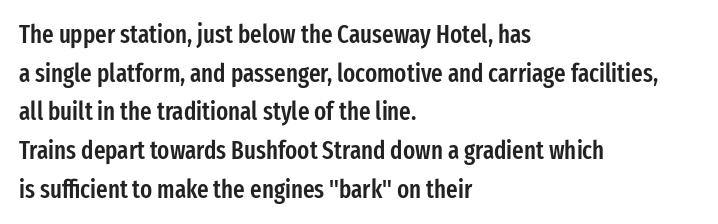
{"italic": "no", "bold": "semi", "underline": "no", "align": "left", "line_spacing": "normal", "line_spacing_ratio": 1.55, "letter_spacing": "normal", "letter_spacing_em": 0.0, "glyph_px": 25}
